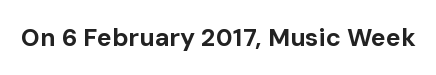
The image shows 25 px bold type, upright; set normal letter spacing, not underlined.
